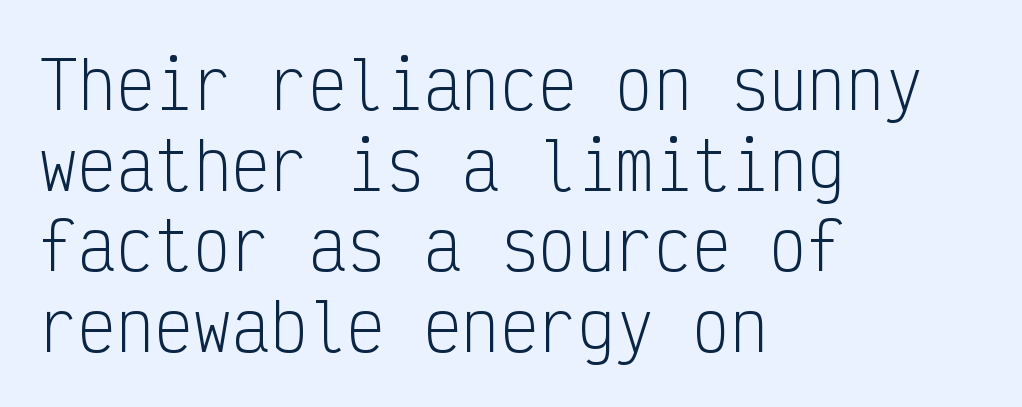
The image shows 64 px light, condensed sans-serif type, upright, monospaced; set left-aligned, normal line spacing (1.26x), normal letter spacing, not underlined; low stroke contrast and a medium x-height.
